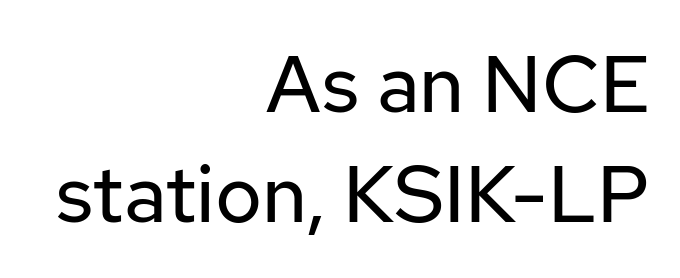
The letters sit at their default tracking, neither squeezed nor spread. Here the designer chose a conventional face with non-uniform glyph widths. Regarding leading, the lines here are spaced in the standard way. The ragged edge is on the left, which tells us the setting is flush right.
